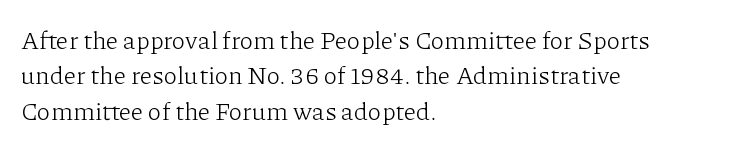
Q: Is the text bold? A: No.
Q: Is the text italic (slanted)? A: No, it is upright.
Q: Is the text underlined? A: No.
Q: How is the paragraph aligned? A: Left-aligned.
Q: Is the spacing between letters normal or unusually wide? A: Normal.
Q: Is the spacing between lines tight, normal or loose? A: Normal.
